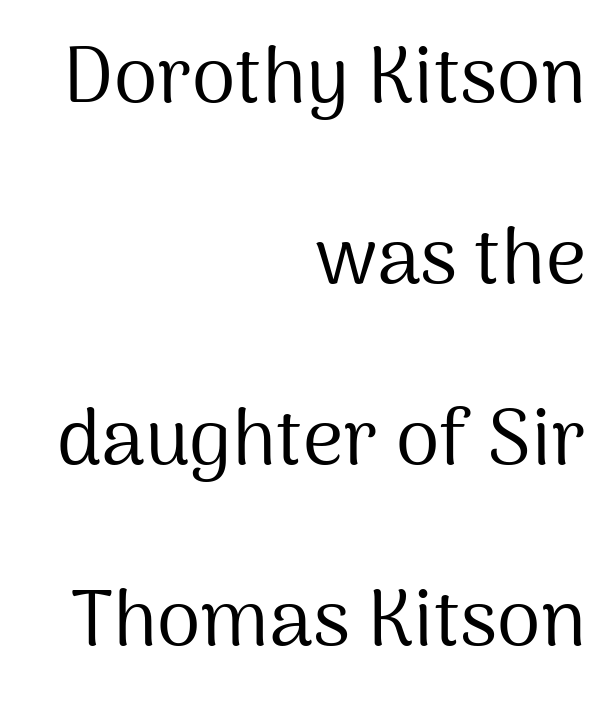
Does the type have serifs? No, each stem ends abruptly. The space directly below the letters is spotless. Stems here are at most as thick as an everyday book face. Right-aligned paragraph, ragged on the left.
